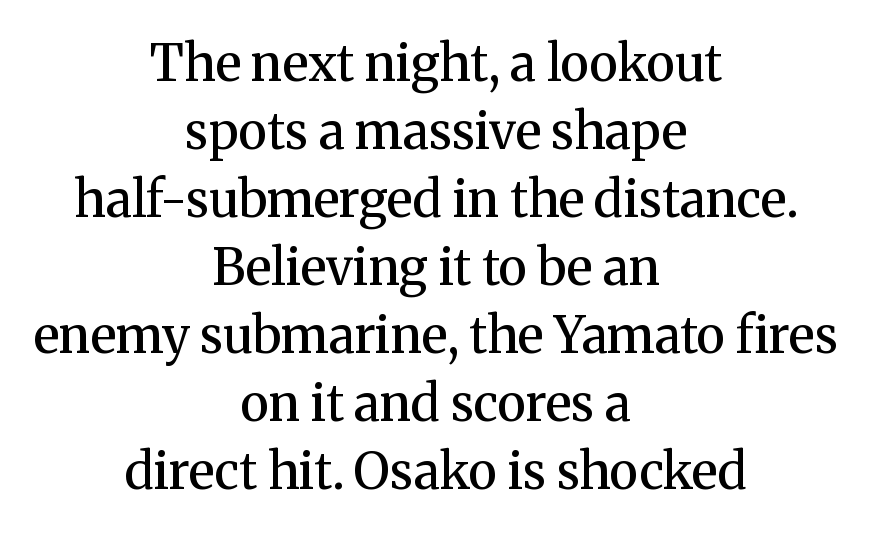
{"serif": "yes", "italic": "no", "bold": "semi", "weight": "semibold", "width": "normal", "stroke_contrast": "medium", "x_height": "medium", "monospaced": "no", "underline": "no", "align": "center", "line_spacing": "normal", "line_spacing_ratio": 1.36, "letter_spacing": "normal", "letter_spacing_em": 0.0, "glyph_px": 50}
